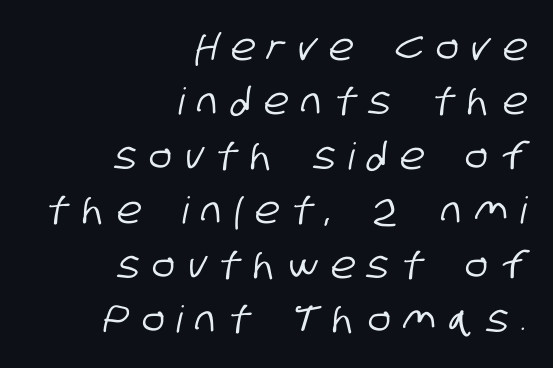
Q: Is the typeface a serif or a sans-serif typeface? A: Sans-serif.
Q: Is the text underlined? A: No.
Q: How is the paragraph aligned? A: Right-aligned.
Q: Is the spacing between letters normal or unusually wide? A: Unusually wide.
Q: Is the spacing between lines tight, normal or loose? A: Normal.
Q: Width (condensed, normal, or wide)? A: Condensed.
Q: Stroke contrast? A: Low.
Q: x-height? A: Large.
Q: Monospaced? A: No.
